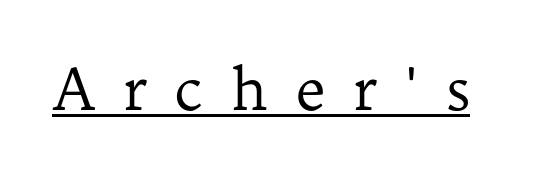
The image shows 58 px regular-weight serif type, upright; set unusually wide letter spacing (+0.47 em), underlined; low stroke contrast and a medium x-height.
